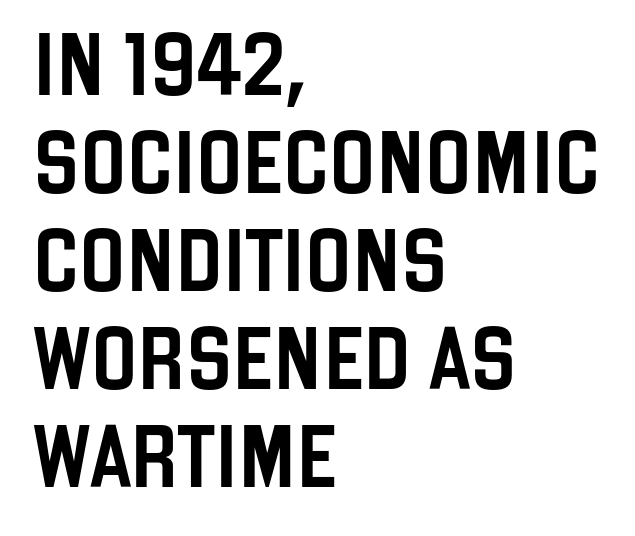
The image shows 62 px condensed sans-serif type, upright; set left-aligned, normal line spacing (1.58x), normal letter spacing, not underlined; low stroke contrast and a large x-height.
